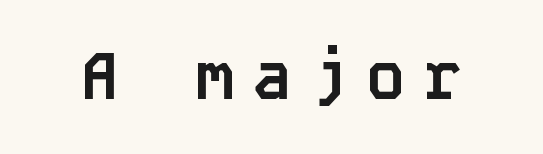
The image shows 65 px semibold sans-serif type, upright, monospaced; set unusually wide letter spacing (+0.28 em), not underlined; low stroke contrast and a large x-height.
